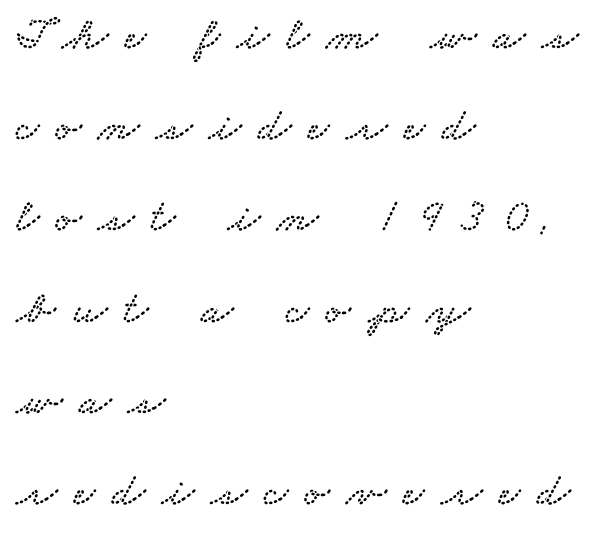
{"width": "wide", "stroke_contrast": "low", "x_height": "small", "monospaced": "no", "underline": "no", "align": "left", "line_spacing": "loose", "line_spacing_ratio": 1.94, "letter_spacing": "wide", "letter_spacing_em": 0.36, "glyph_px": 47}
